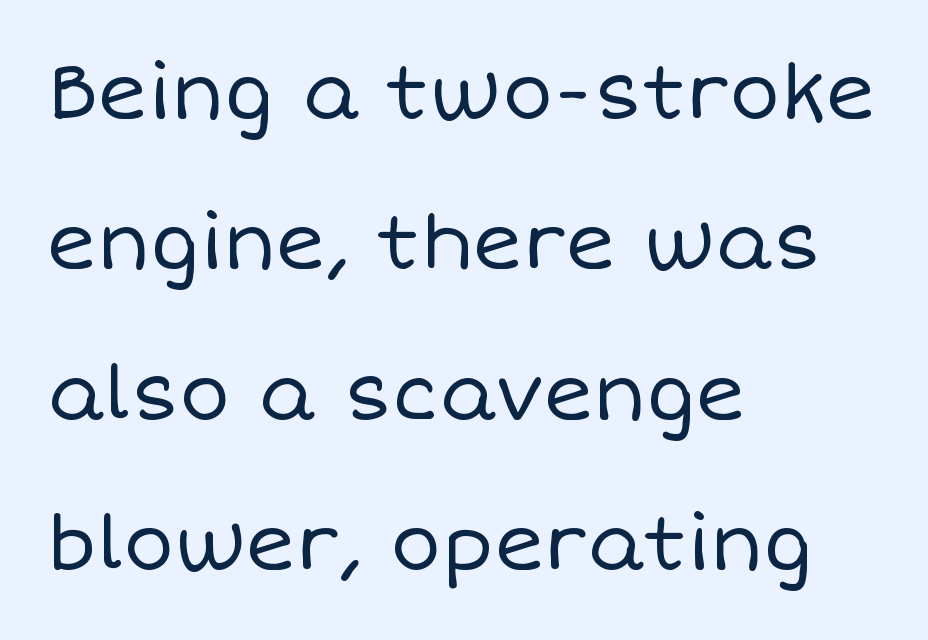
The image shows 76 px regular-weight type, upright; set left-aligned, loose line spacing (1.98x), normal letter spacing, not underlined; low stroke contrast and a large x-height.
